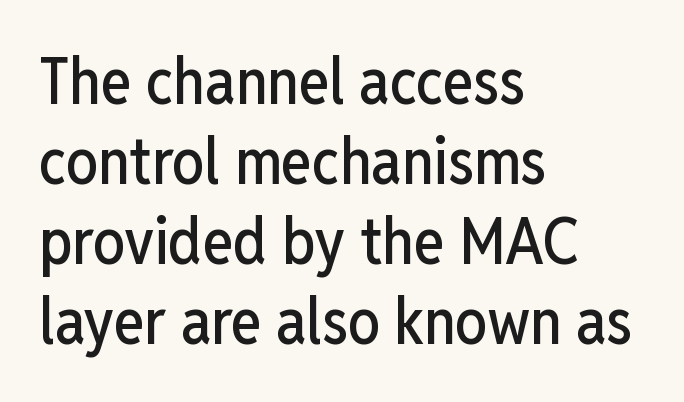
The image shows 64 px condensed sans-serif type, upright; set left-aligned, normal line spacing (1.25x), normal letter spacing, not underlined; low stroke contrast and a medium x-height.
